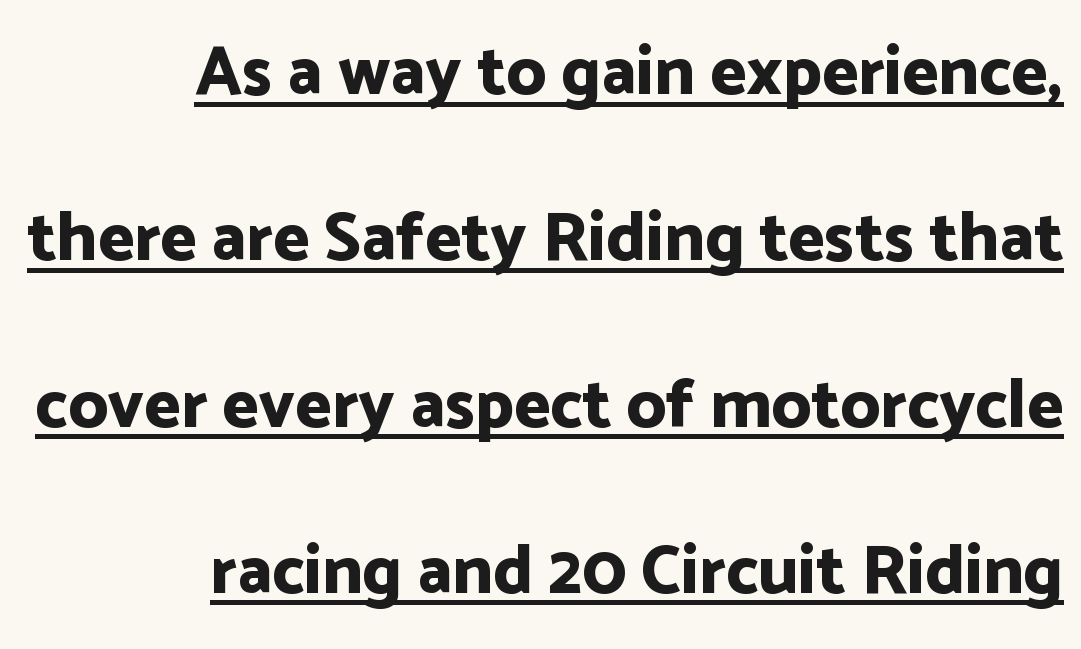
The image shows 69 px bold sans-serif type, upright; set right-aligned, loose line spacing (2.41x), normal letter spacing, underlined; low stroke contrast and a medium x-height.
